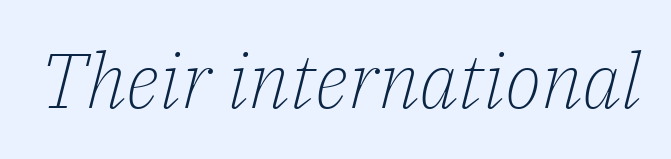
The image shows 77 px light serif type, italic (leaning right); set normal letter spacing, not underlined; low stroke contrast and a medium x-height.
